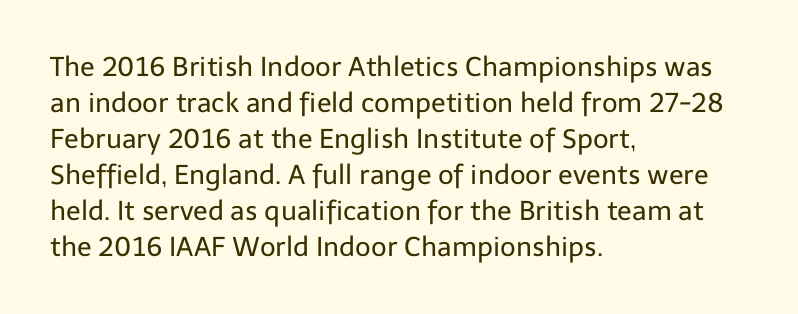
A clean baseline with only descenders dipping below it. The letters stand upright; this is a roman face. The letterforms sit shoulder to shoulder at normal distance. The compositor pushed each line to the left boundary.
